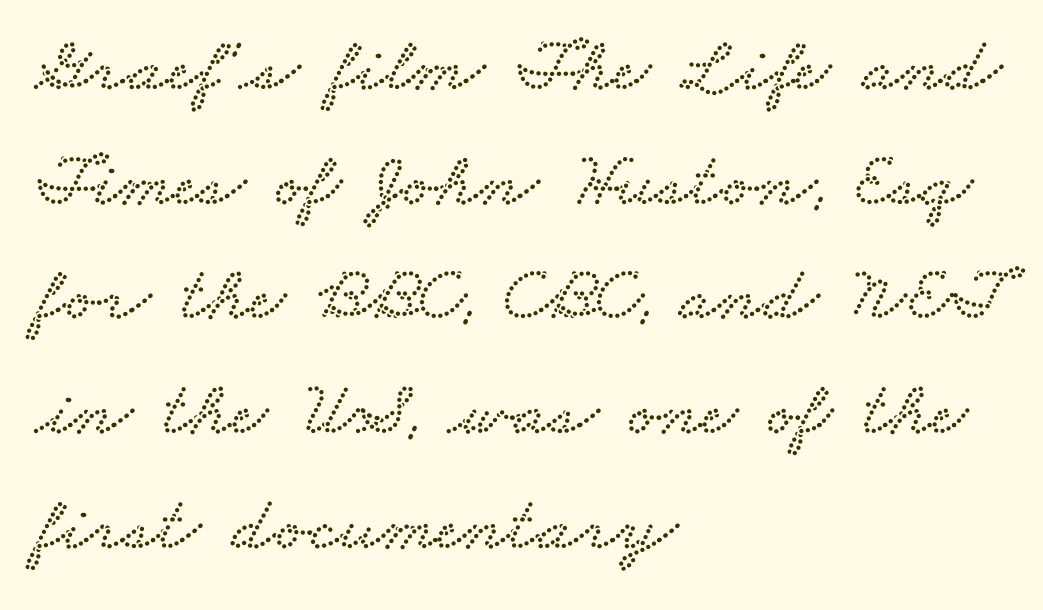
What stands out about the letter spacing? Nothing — it is the standard amount. A student would call this left alignment; a typographer would say flush left, rag right. Is this a fixed-width face? No — the glyphs have proportional, varying widths. Line spacing here is normal. Check where the strokes stop: tiny serifs finish them off.
